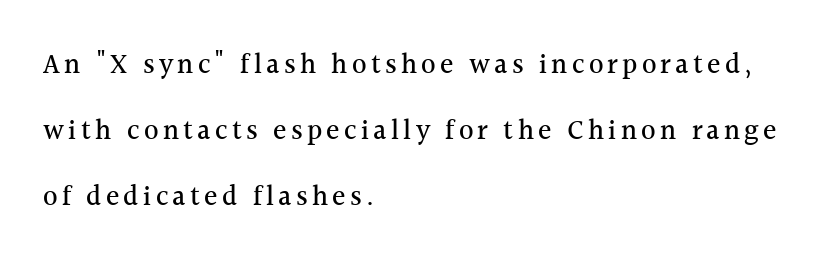
The image shows 28 px serif type, upright; set left-aligned, loose line spacing (2.35x), not underlined; a medium x-height.
